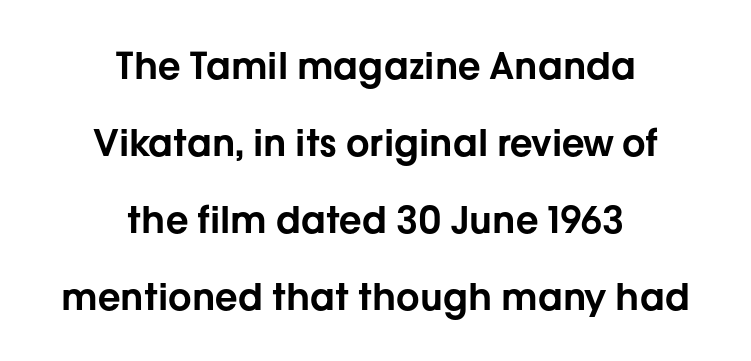
The image shows 37 px sans-serif type, upright; set centered, loose line spacing (2.08x), normal letter spacing, not underlined; low stroke contrast and a medium x-height.
